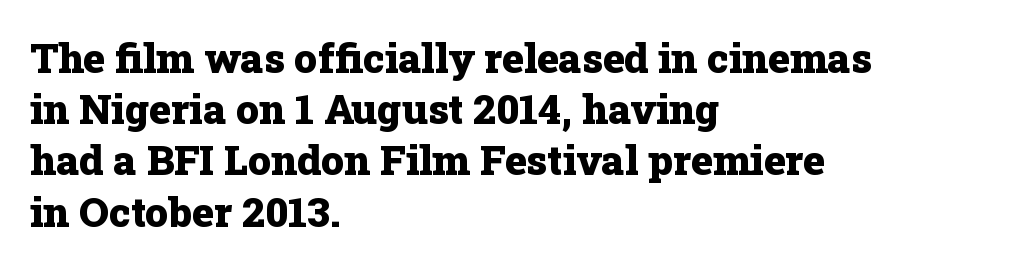
{"serif": "yes", "italic": "no", "bold": "yes", "weight": "heavy", "width": "normal", "stroke_contrast": "low", "x_height": "medium", "monospaced": "no", "underline": "no", "align": "left", "line_spacing": "normal", "line_spacing_ratio": 1.25, "letter_spacing": "normal", "letter_spacing_em": 0.0, "glyph_px": 41}
